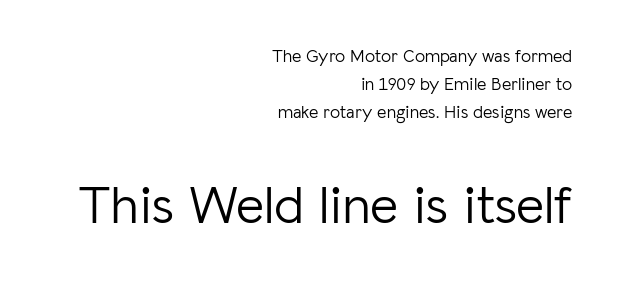
Q: Is the text bold? A: No.
Q: Is the text italic (slanted)? A: No, it is upright.
Q: Is the typeface a serif or a sans-serif typeface? A: Sans-serif.
Q: Is the text underlined? A: No.
Q: How is the paragraph aligned? A: Right-aligned.
Q: Is the spacing between letters normal or unusually wide? A: Normal.
Q: Is the spacing between lines tight, normal or loose? A: Normal.
Q: Which block of text is set in a larger size, the first (top) or the second (bottom)? A: The second (bottom) one.
Q: Width (condensed, normal, or wide)? A: Normal.
Q: Stroke contrast? A: Low.
Q: x-height? A: Medium.
Q: Monospaced? A: No.
